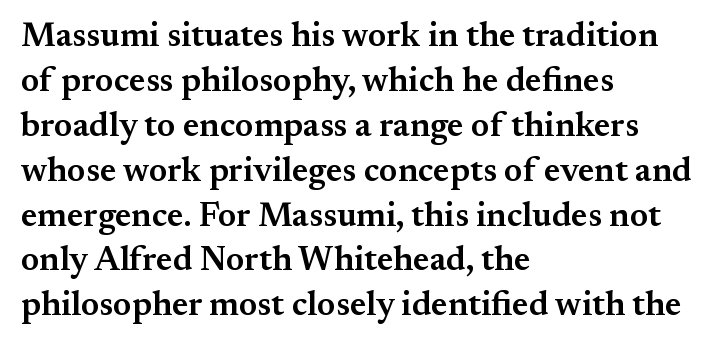
Notice how the passage keeps a crisp vertical edge on the left only. Think of a printed novel: that variable character pitch is what you see here. The axis of the letterforms is exactly vertical. To sum up the face: it has serifs. Plain, unruled lines of type.
